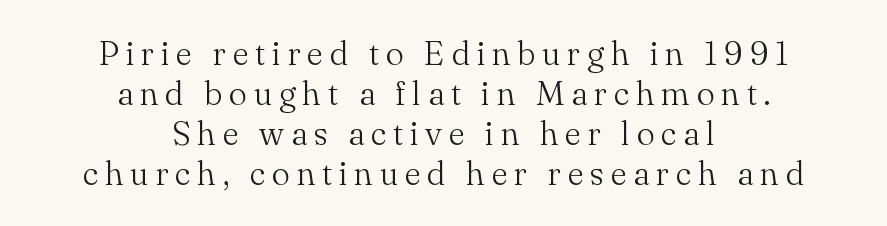
Little horizontal feet cap the strokes, marking this as serif type. Underlining? Definitely not there. Tracking value appears strongly positive — letters spread wide. The weight would be labelled regular, book, light, or lighter still. When letters stand straight like this, we call the style roman or upright. Visually the block forms a symmetrical silhouette, jagged on both flanks.
